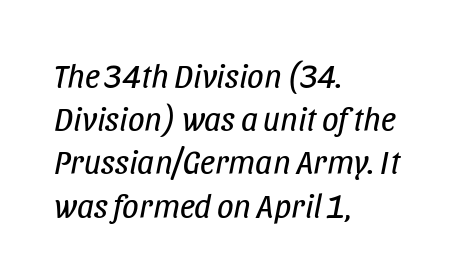
{"italic": "yes", "lean": "right", "slant_degrees": 11, "bold": "no", "weight": "regular", "width": "condensed", "stroke_contrast": "low", "x_height": "large", "monospaced": "no", "underline": "no", "align": "left", "line_spacing": "normal", "line_spacing_ratio": 1.31, "letter_spacing": "normal", "letter_spacing_em": 0.0, "glyph_px": 33}
